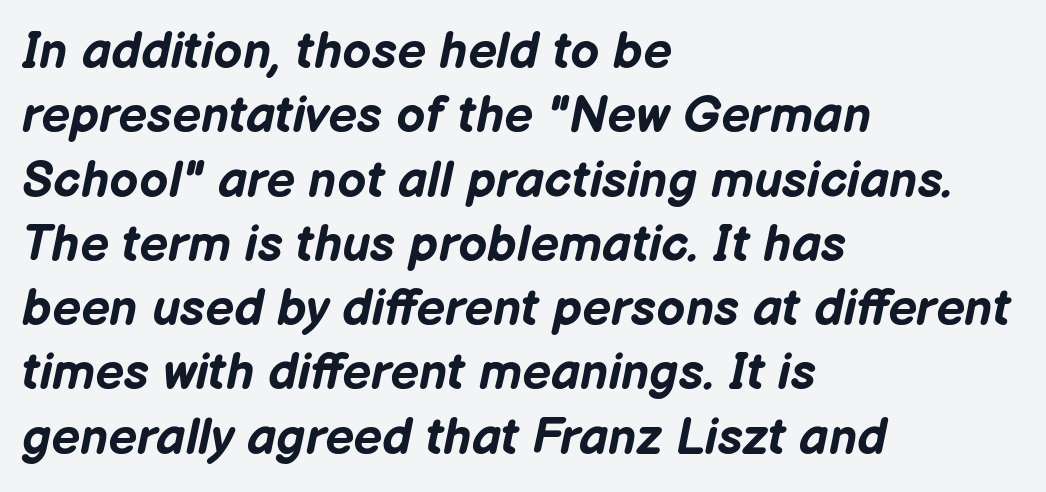
Q: Is the text bold? A: Yes.
Q: Is the text italic (slanted)? A: Yes, it leans right by about 12 degrees.
Q: Is the text underlined? A: No.
Q: How is the paragraph aligned? A: Left-aligned.
Q: Is the spacing between letters normal or unusually wide? A: Normal.
Q: Is the spacing between lines tight, normal or loose? A: Normal.
Q: Width (condensed, normal, or wide)? A: Normal.
Q: Stroke contrast? A: Low.
Q: x-height? A: Medium.
Q: Monospaced? A: No.
